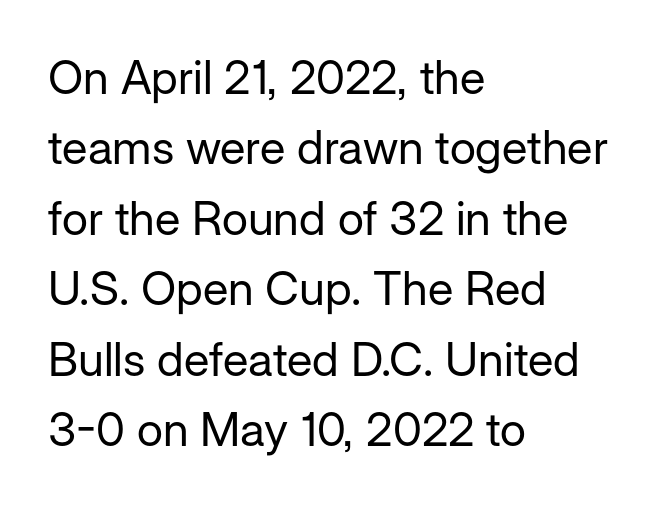
{"serif": "no", "italic": "no", "bold": "no", "weight": "regular", "width": "normal", "stroke_contrast": "low", "x_height": "medium", "monospaced": "no", "underline": "no", "align": "left", "line_spacing": "normal", "line_spacing_ratio": 1.5, "letter_spacing": "normal", "letter_spacing_em": 0.0, "glyph_px": 47}
